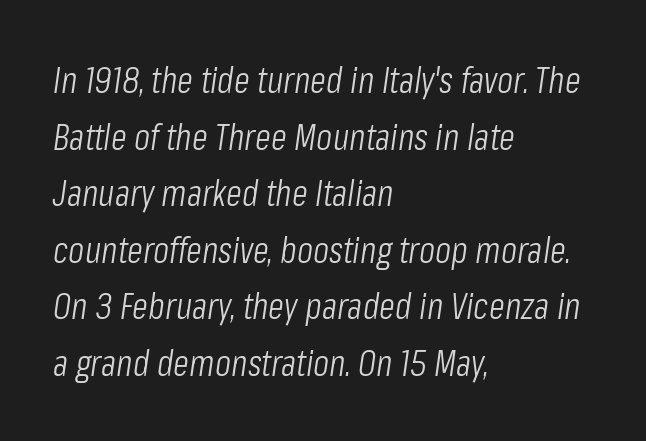
The image shows 37 px light, condensed type, italic (leaning right); set left-aligned, normal line spacing (1.53x), normal letter spacing, not underlined; low stroke contrast and a medium x-height.
